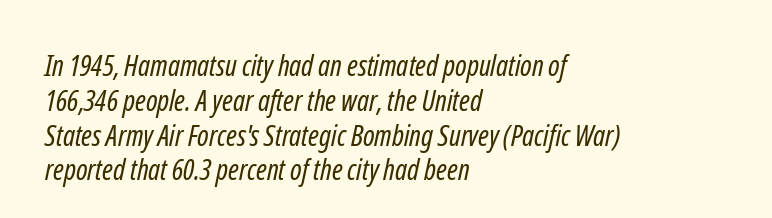
{"serif": "no", "bold": "no", "weight": "regular", "width": "condensed", "stroke_contrast": "low", "x_height": "medium", "monospaced": "no", "underline": "no", "align": "left", "line_spacing_ratio": 1.2, "letter_spacing": "normal", "letter_spacing_em": 0.0, "glyph_px": 29}
